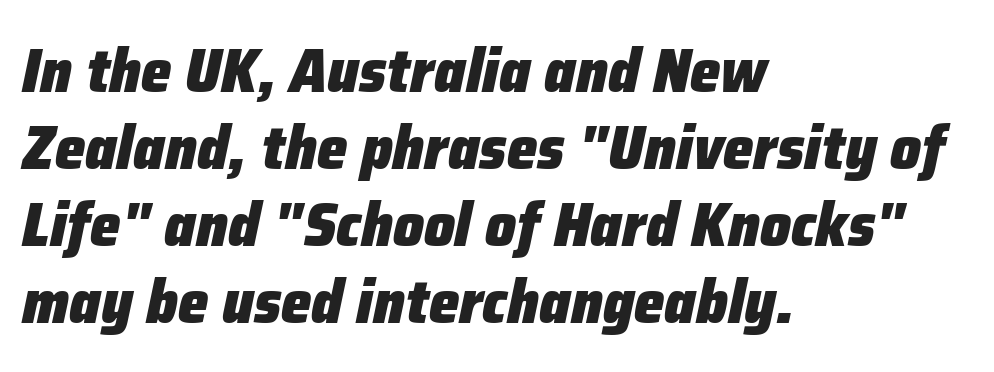
Where is the straight margin? On the left. The letters are bold, with thick, heavy strokes. Characters are canted at an angle relative to the baseline's perpendicular. You could not count columns in this text — the font is proportionally spaced.
